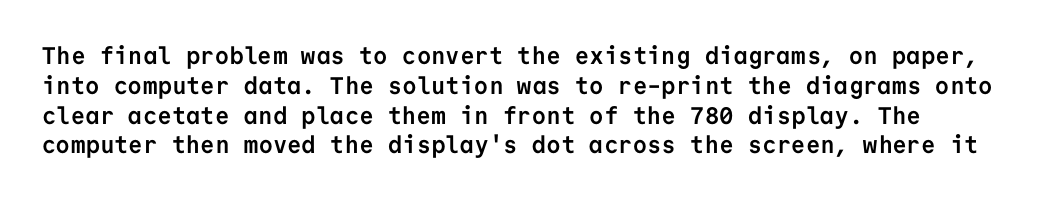
Is the letter spacing exaggerated? No — it looks like the ordinary default. Each glyph is drawn with heavy, bold strokes. The gap between lines stays unmarked. Italic? Not at all — the glyphs are vertical.
